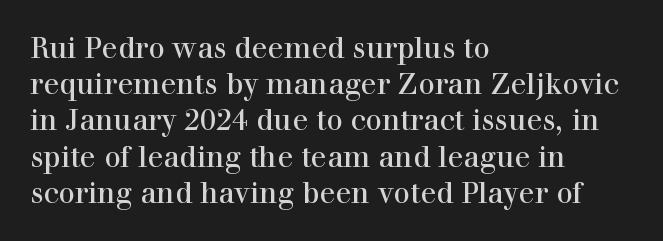
The image shows 29 px regular-weight serif type, upright; set left-aligned, normal line spacing (1.25x), normal letter spacing, not underlined; high stroke contrast and a medium x-height.
